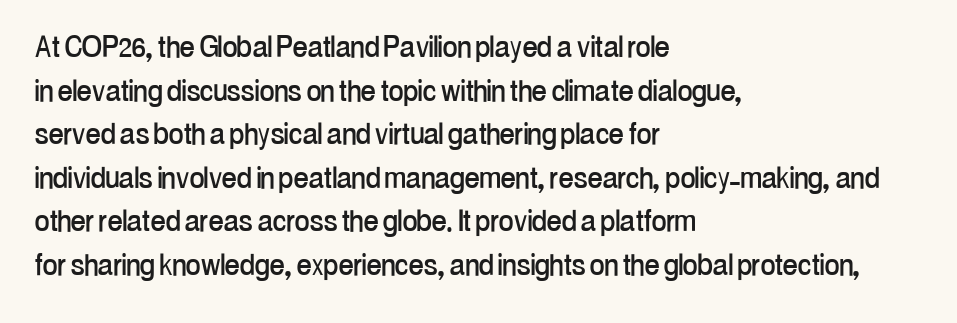
Looks like regular typesetting: each glyph gets only the width it needs. This sample is left-justified, so line endings fall wherever the words run out. The rendering keeps characters at their native spacing. Descenders hang freely into open space. This is the regular roman posture of the typeface.
